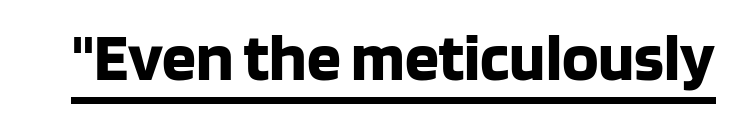
Q: Is the text bold? A: Yes.
Q: Is the text italic (slanted)? A: No, it is upright.
Q: Is the typeface a serif or a sans-serif typeface? A: Sans-serif.
Q: Is the text underlined? A: Yes.
Q: Is the spacing between letters normal or unusually wide? A: Normal.
Q: Width (condensed, normal, or wide)? A: Normal.
Q: Stroke contrast? A: Low.
Q: x-height? A: Large.
Q: Monospaced? A: No.
